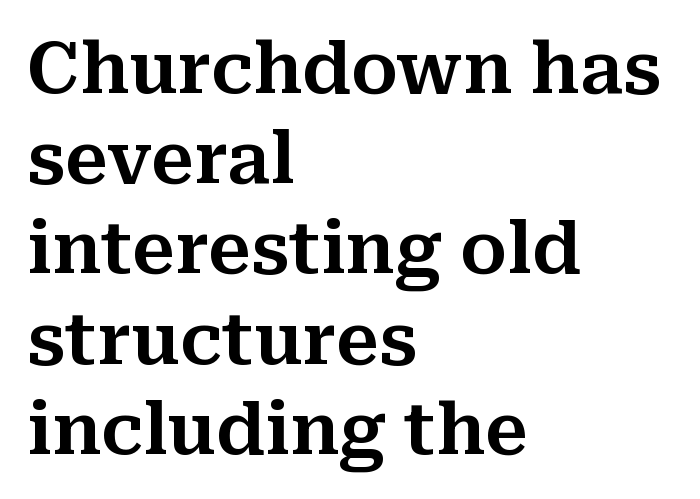
Q: Is the text italic (slanted)? A: No, it is upright.
Q: Is the typeface a serif or a sans-serif typeface? A: Serif.
Q: Is the text underlined? A: No.
Q: How is the paragraph aligned? A: Left-aligned.
Q: Is the spacing between letters normal or unusually wide? A: Normal.
Q: Is the spacing between lines tight, normal or loose? A: Normal.
Q: Width (condensed, normal, or wide)? A: Normal.
Q: Stroke contrast? A: Medium.
Q: x-height? A: Medium.
Q: Monospaced? A: No.
